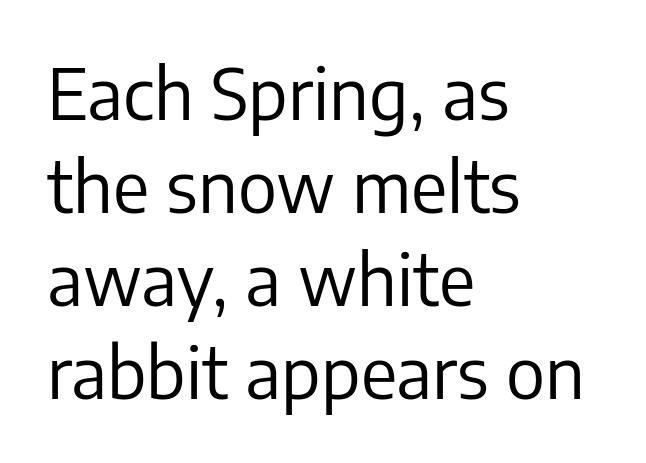
The image shows 70 px regular-weight sans-serif type, upright; set left-aligned, normal line spacing (1.33x), normal letter spacing, not underlined; low stroke contrast and a medium x-height.
